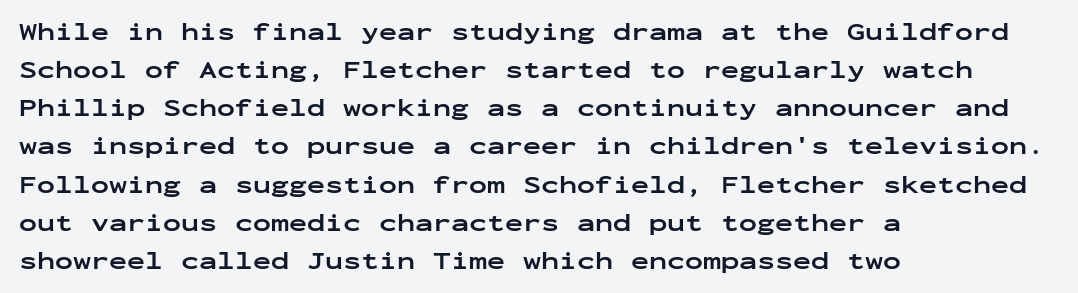
Any mark beneath the type? The region is blank. The letters stand upright; this is a roman face. The type is set solid horizontally, with unmodified tracking. Which margin do the lines hug? The left one — the right edge is uneven. The rendering uses a bold face; every stroke is thick and dark.
